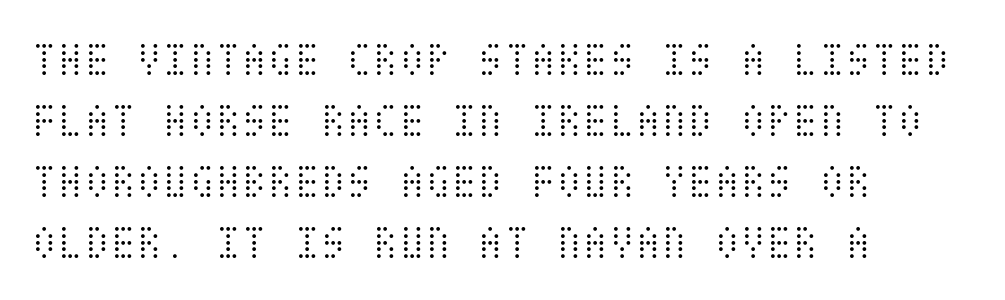
{"italic": "no", "bold": "no", "weight": "light", "width": "condensed", "stroke_contrast": "medium", "x_height": "large", "underline": "no", "align": "left", "line_spacing": "normal", "line_spacing_ratio": 1.27, "letter_spacing": "normal", "letter_spacing_em": 0.0, "glyph_px": 48}
